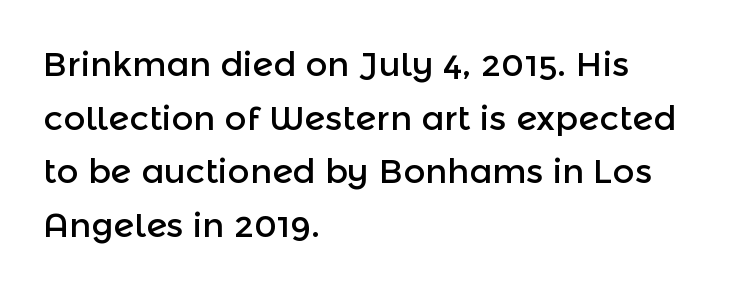
Q: Is the text italic (slanted)? A: No, it is upright.
Q: Is the typeface a serif or a sans-serif typeface? A: Sans-serif.
Q: Is the text underlined? A: No.
Q: How is the paragraph aligned? A: Left-aligned.
Q: Is the spacing between letters normal or unusually wide? A: Normal.
Q: Is the spacing between lines tight, normal or loose? A: Normal.
Q: Width (condensed, normal, or wide)? A: Normal.
Q: x-height? A: Medium.
Q: Monospaced? A: No.
